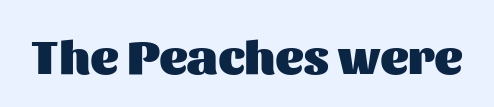
To sum up the face: it is a sans, with no serifs. The letters advance in unequal steps, a hallmark of proportional type. Posture: vertical. The space directly below the letters is spotless. The horizontal fit of the characters is conventional and even. Heavy-handed strokes throughout: this text is bold.
